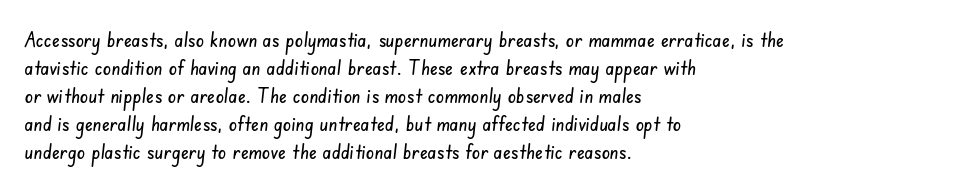
Q: Is the text underlined? A: No.
Q: How is the paragraph aligned? A: Left-aligned.
Q: Is the spacing between letters normal or unusually wide? A: Normal.
Q: Is the spacing between lines tight, normal or loose? A: Normal.
